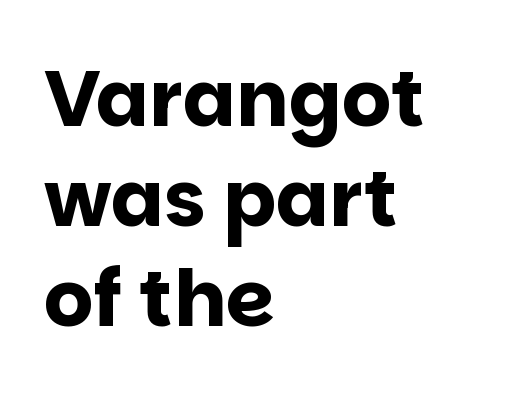
The image shows 78 px bold sans-serif type, upright; set left-aligned, normal line spacing (1.28x), normal letter spacing, not underlined; low stroke contrast and a large x-height.
